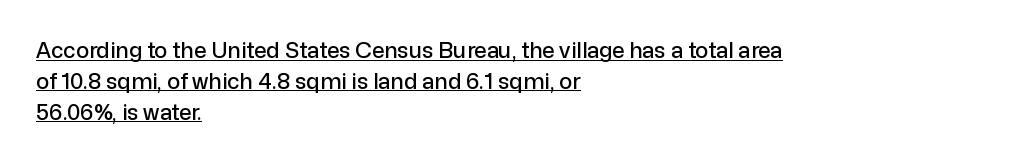
Where is the straight margin? On the left. Short note: letters normally spaced. A typesetter would call this leading conventional body-copy spacing. The glyphs are accompanied by a horizontal stroke just below them. Posture: straight, roman, zero tilt.
